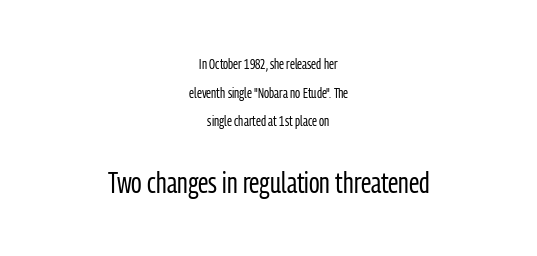
Glyph-to-glyph distance matches everyday printed text. Spacing verdict: proportional, widths tailored to each character. Words float on clear page, feet unadorned. Reading down the block, each line starts at a different indent, mirrored at its end. Size contrast runs from small at the top to large at the bottom. Weight: in the light-to-regular range.
